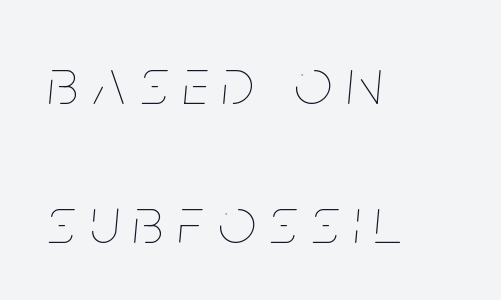
Q: Is the text bold? A: No.
Q: Is the text italic (slanted)? A: Yes, it leans right by about 5 degrees.
Q: Is the text underlined? A: No.
Q: How is the paragraph aligned? A: Left-aligned.
Q: Is the spacing between letters normal or unusually wide? A: Unusually wide.
Q: Is the spacing between lines tight, normal or loose? A: Loose.
Q: Width (condensed, normal, or wide)? A: Condensed.
Q: Stroke contrast? A: Low.
Q: x-height? A: Large.
Q: Monospaced? A: No.
